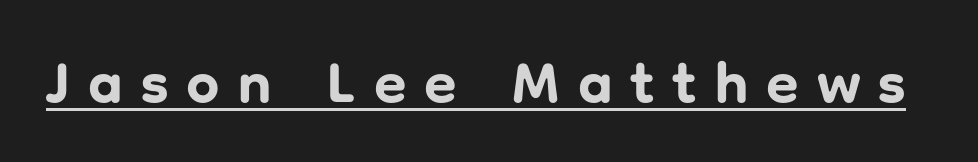
Q: Is the text bold? A: Yes.
Q: Is the text italic (slanted)? A: No, it is upright.
Q: Is the typeface a serif or a sans-serif typeface? A: Sans-serif.
Q: Is the text underlined? A: Yes.
Q: Is the spacing between letters normal or unusually wide? A: Unusually wide.
Q: Width (condensed, normal, or wide)? A: Normal.
Q: Stroke contrast? A: Low.
Q: x-height? A: Medium.
Q: Monospaced? A: No.
